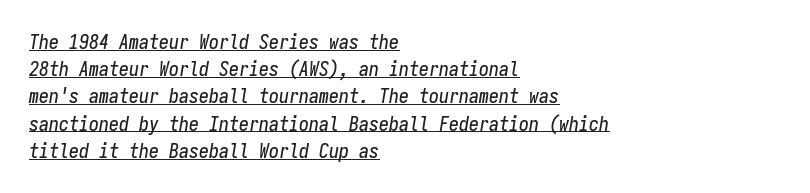
{"italic": "yes", "lean": "right", "slant_degrees": 9, "underline": "yes", "align": "left", "line_spacing": "normal", "line_spacing_ratio": 1.36, "letter_spacing": "normal", "letter_spacing_em": 0.0, "glyph_px": 20}
